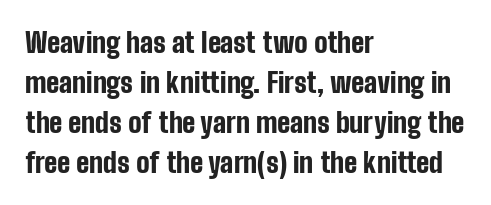
The image shows 28 px bold, condensed sans-serif type, upright; set left-aligned, normal line spacing (1.43x), normal letter spacing, not underlined; low stroke contrast and a medium x-height.
